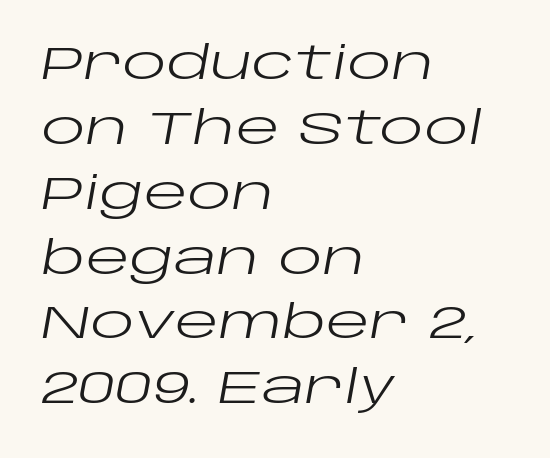
The image shows 46 px regular-weight, wide type, italic (leaning right); set left-aligned, normal line spacing (1.41x), normal letter spacing, not underlined; low stroke contrast and a large x-height.
